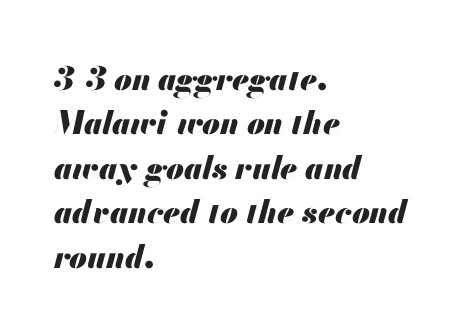
The strokes are fattened all the way to bold. If you drew a ruler down the left edge, every line would touch it. Type without underlining. Varying glyph widths throughout — classic text-font behaviour.
